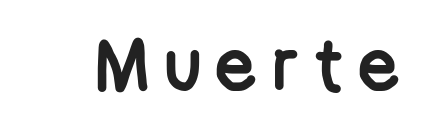
{"serif": "no", "bold": "yes", "weight": "semibold", "width": "condensed", "stroke_contrast": "low", "x_height": "medium", "monospaced": "no", "underline": "no", "letter_spacing": "wide", "letter_spacing_em": 0.21, "glyph_px": 72}
